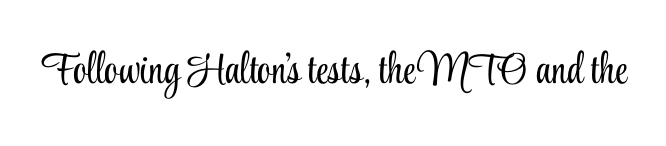
The letters advance in unequal steps, a hallmark of proportional type. Plain, unruled lines of type. Compared with a typical body face, this is equally light or lighter still. Typographically, this falls in the serif category. Is the letter spacing exaggerated? No — it looks like the ordinary default.
